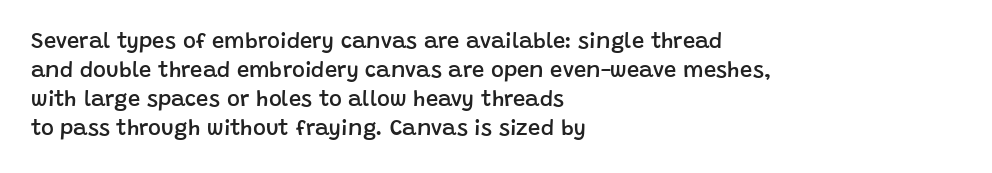
{"italic": "no", "bold": "semi", "underline": "no", "align": "left", "line_spacing": "normal", "line_spacing_ratio": 1.32, "letter_spacing": "normal", "letter_spacing_em": 0.0, "glyph_px": 22}
